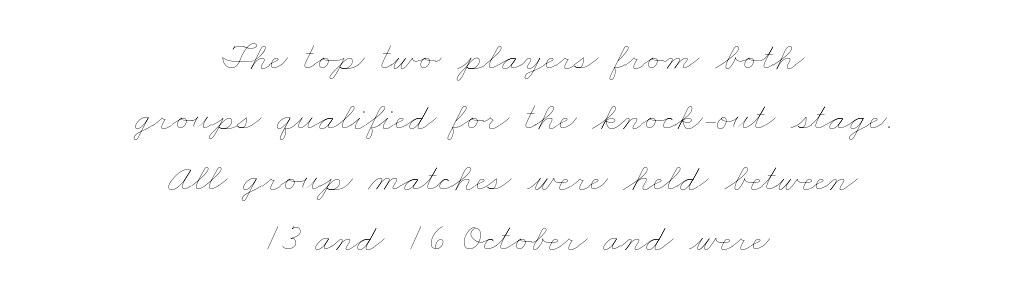
Q: Is the text bold? A: No.
Q: Is the text underlined? A: No.
Q: How is the paragraph aligned? A: Centered.
Q: Is the spacing between letters normal or unusually wide? A: Normal.
Q: Is the spacing between lines tight, normal or loose? A: Normal.
Q: Width (condensed, normal, or wide)? A: Wide.
Q: Stroke contrast? A: Low.
Q: x-height? A: Small.
Q: Monospaced? A: No.
